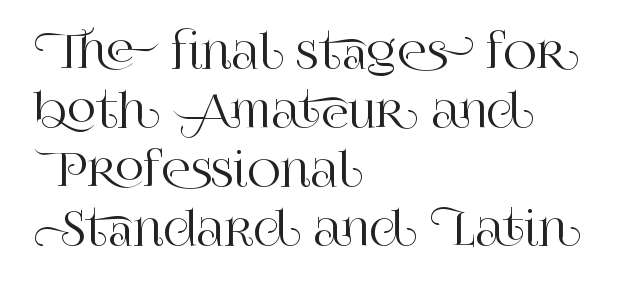
Q: Is the text italic (slanted)? A: No, it is upright.
Q: Is the typeface a serif or a sans-serif typeface? A: Serif.
Q: Is the text underlined? A: No.
Q: How is the paragraph aligned? A: Left-aligned.
Q: Is the spacing between letters normal or unusually wide? A: Normal.
Q: Is the spacing between lines tight, normal or loose? A: Normal.
Q: Width (condensed, normal, or wide)? A: Normal.
Q: Stroke contrast? A: High.
Q: x-height? A: Large.
Q: Monospaced? A: No.
